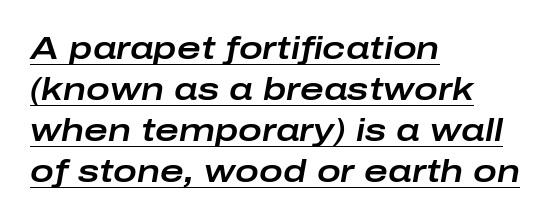
{"italic": "yes", "lean": "right", "slant_degrees": 10, "width": "wide", "stroke_contrast": "low", "x_height": "medium", "monospaced": "no", "underline": "yes", "align": "left", "line_spacing": "normal", "line_spacing_ratio": 1.28, "letter_spacing": "normal", "letter_spacing_em": 0.0, "glyph_px": 32}
